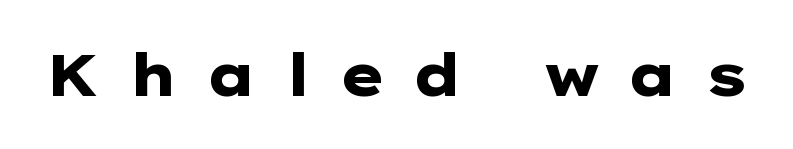
The image shows 58 px heavy, wide sans-serif type, upright; set unusually wide letter spacing (+0.45 em), not underlined; low stroke contrast and a medium x-height.
